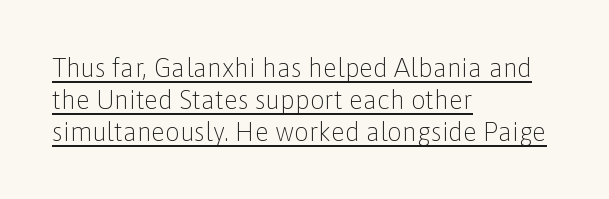
{"italic": "no", "bold": "no", "underline": "yes", "align": "left", "line_spacing_ratio": 1.23, "letter_spacing": "normal", "letter_spacing_em": 0.0, "glyph_px": 26}
